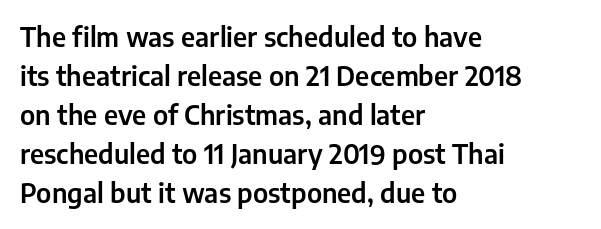
The image shows 26 px text type, upright; set left-aligned, normal line spacing (1.5x), normal letter spacing, not underlined.
